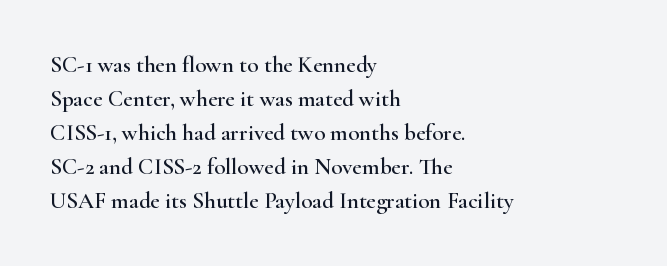
Clear beneath every line of the passage. Notice how descenders clear the ascenders below comfortably — that's standard leading. In terms of letterspacing, this is plain default setting. The lettering stays uniformly vertical, giving the passage a roman look. The lines in this sample share a left origin and differ only in where they stop.
